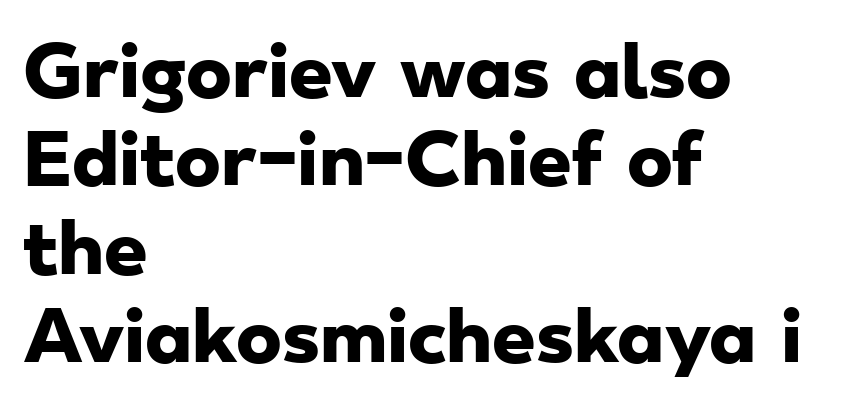
Q: Is the text bold? A: Yes.
Q: Is the typeface a serif or a sans-serif typeface? A: Sans-serif.
Q: Is the text underlined? A: No.
Q: How is the paragraph aligned? A: Left-aligned.
Q: Is the spacing between letters normal or unusually wide? A: Normal.
Q: Is the spacing between lines tight, normal or loose? A: Normal.
Q: Width (condensed, normal, or wide)? A: Wide.
Q: Stroke contrast? A: Low.
Q: x-height? A: Small.
Q: Monospaced? A: No.
